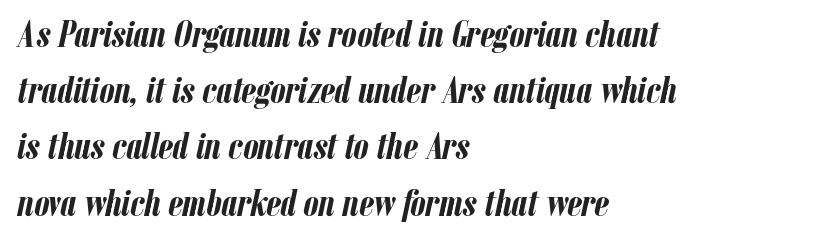
The image shows 38 px semibold, condensed type, italic (leaning right); set left-aligned, normal line spacing (1.48x), normal letter spacing, not underlined; low stroke contrast and a medium x-height.
